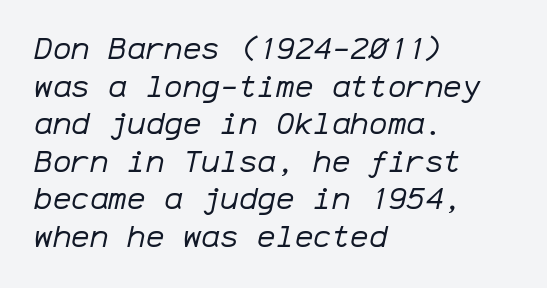
The image shows 31 px regular-weight type, italic (leaning right), monospaced; set left-aligned, line spacing 1.21x, normal letter spacing, not underlined; low stroke contrast and a medium x-height.
